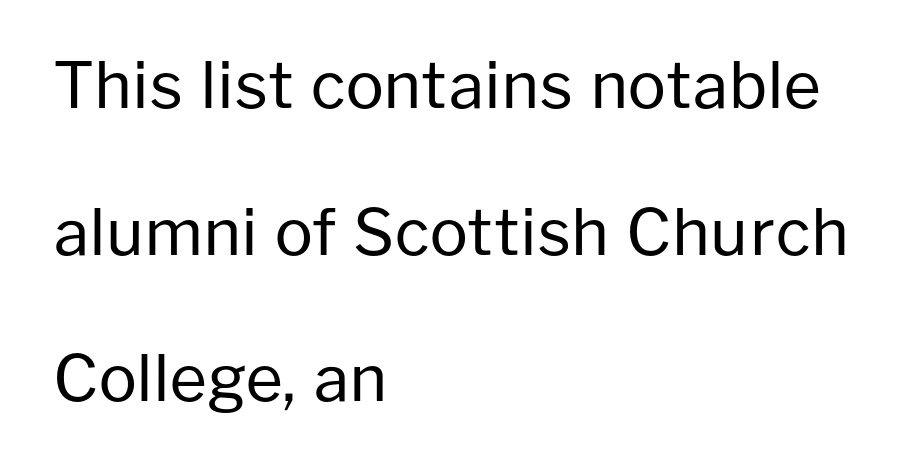
The image shows 64 px regular-weight sans-serif type, upright; set left-aligned, loose line spacing (2.29x), normal letter spacing, not underlined; low stroke contrast and a medium x-height.
